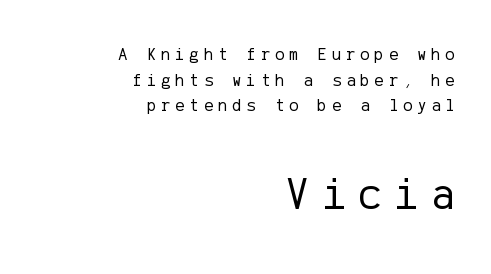
Q: Is the text bold? A: No.
Q: Is the text italic (slanted)? A: No, it is upright.
Q: Is the typeface a serif or a sans-serif typeface? A: Sans-serif.
Q: Is the text underlined? A: No.
Q: How is the paragraph aligned? A: Right-aligned.
Q: Is the spacing between letters normal or unusually wide? A: Unusually wide.
Q: Is the spacing between lines tight, normal or loose? A: Normal.
Q: Which block of text is set in a larger size, the first (top) or the second (bottom)? A: The second (bottom) one.
Q: Width (condensed, normal, or wide)? A: Normal.
Q: Stroke contrast? A: Low.
Q: x-height? A: Medium.
